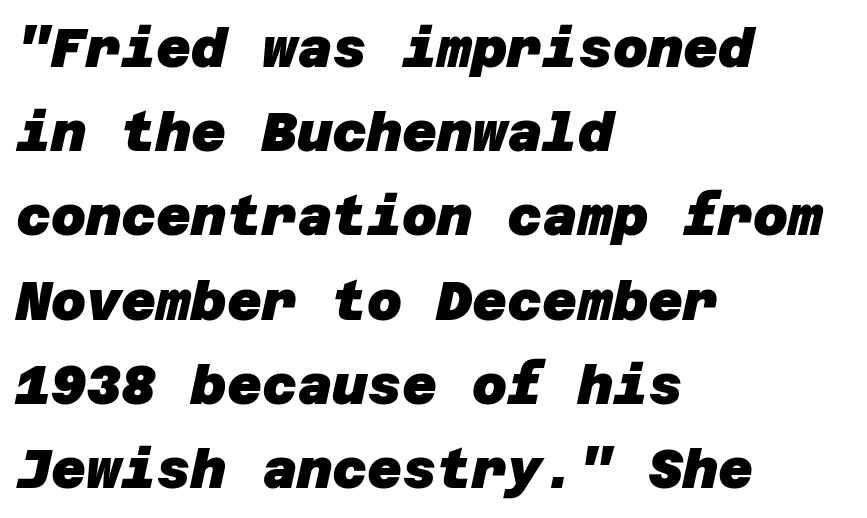
The image shows 54 px heavy sans-serif type; set left-aligned, normal line spacing (1.56x), normal letter spacing, not underlined; low stroke contrast and a large x-height.
